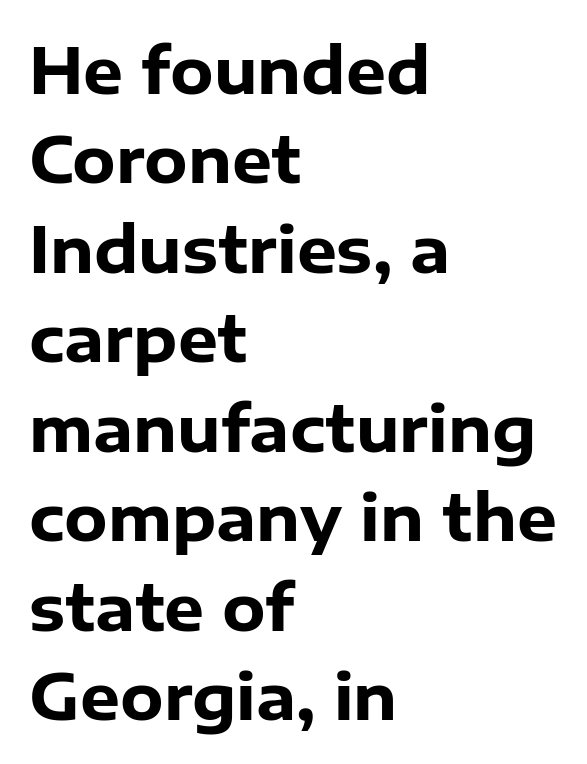
Summary of weight: heavy, a full bold. Varying glyph widths throughout — classic text-font behaviour. If you drew a line through each stem, it would be perfectly vertical. This sample uses a sans-serif face. Leading: standard.
